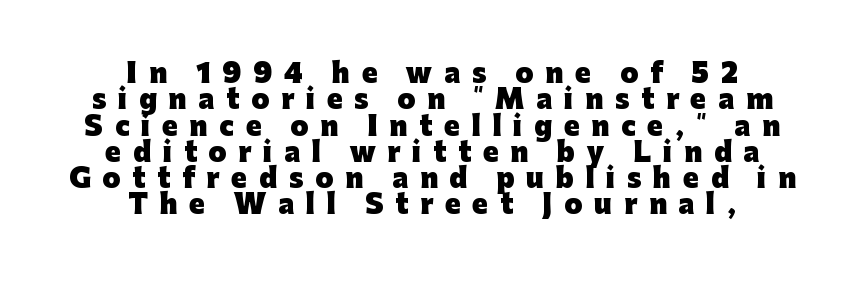
Q: Is the text bold? A: Yes.
Q: Is the text italic (slanted)? A: No, it is upright.
Q: Is the text underlined? A: No.
Q: How is the paragraph aligned? A: Centered.
Q: Is the spacing between letters normal or unusually wide? A: Unusually wide.
Q: Is the spacing between lines tight, normal or loose? A: Tight.
